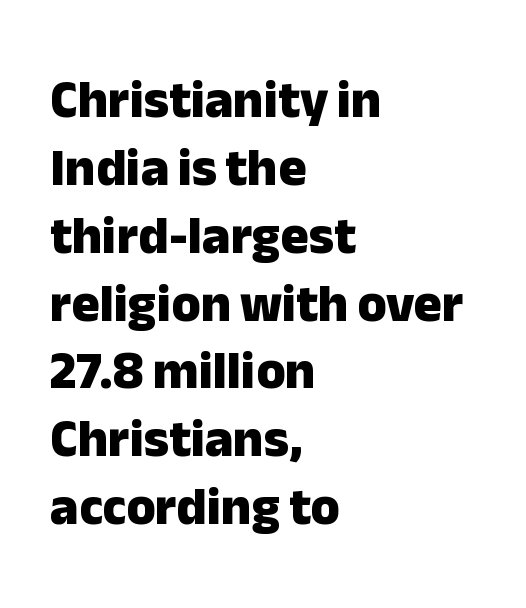
{"serif": "no", "italic": "no", "bold": "yes", "weight": "heavy", "width": "normal", "stroke_contrast": "low", "x_height": "medium", "monospaced": "no", "underline": "no", "align": "left", "line_spacing": "normal", "line_spacing_ratio": 1.28, "letter_spacing": "normal", "letter_spacing_em": 0.0, "glyph_px": 53}
